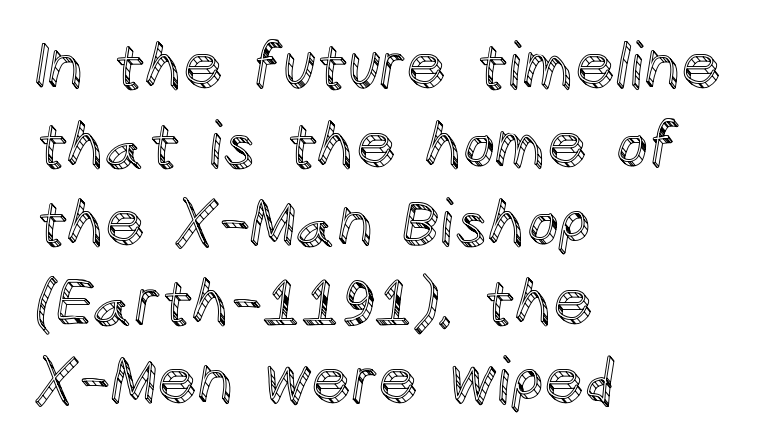
{"width": "normal", "x_height": "large", "monospaced": "no", "underline": "no", "align": "left", "line_spacing": "normal", "line_spacing_ratio": 1.25, "letter_spacing": "normal", "letter_spacing_em": 0.0, "glyph_px": 63}
